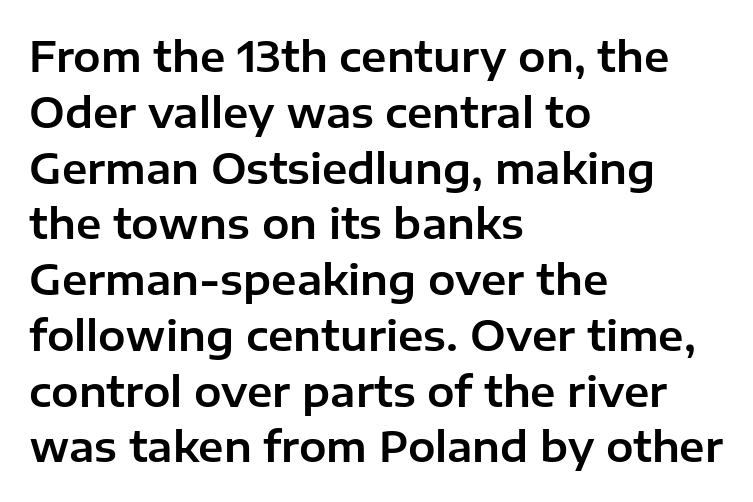
{"serif": "no", "italic": "no", "width": "normal", "stroke_contrast": "low", "x_height": "medium", "monospaced": "no", "underline": "no", "align": "left", "line_spacing": "normal", "line_spacing_ratio": 1.36, "letter_spacing": "normal", "letter_spacing_em": 0.0, "glyph_px": 41}
